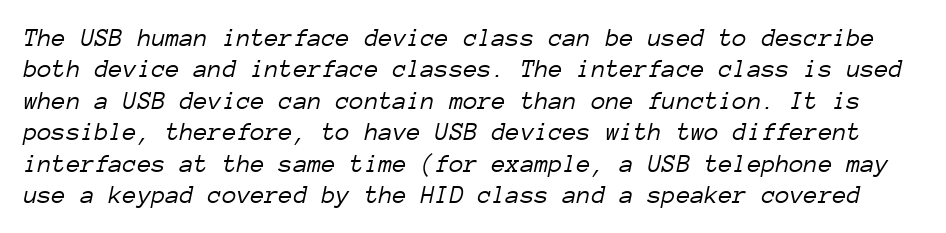
{"italic": "yes", "lean": "right", "slant_degrees": 12, "bold": "no", "underline": "no", "line_spacing_ratio": 1.21, "letter_spacing": "normal", "letter_spacing_em": 0.0, "glyph_px": 26}
